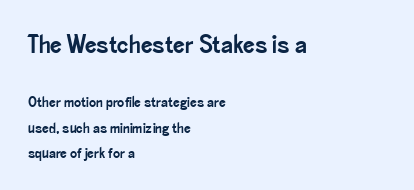
The image shows 26 px text type, upright; set left-aligned, normal line spacing (1.68x), normal letter spacing, not underlined; the first (top) block is 1.73x larger.
